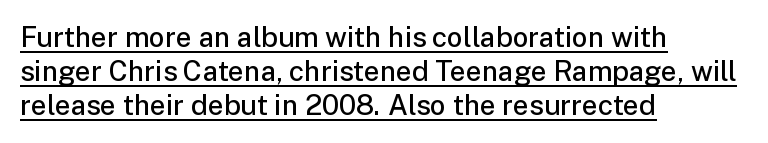
{"serif": "no", "italic": "no", "bold": "semi", "weight": "semibold", "width": "normal", "stroke_contrast": "low", "x_height": "medium", "monospaced": "no", "underline": "yes", "align": "left", "line_spacing_ratio": 1.22, "letter_spacing": "normal", "letter_spacing_em": 0.0, "glyph_px": 28}
